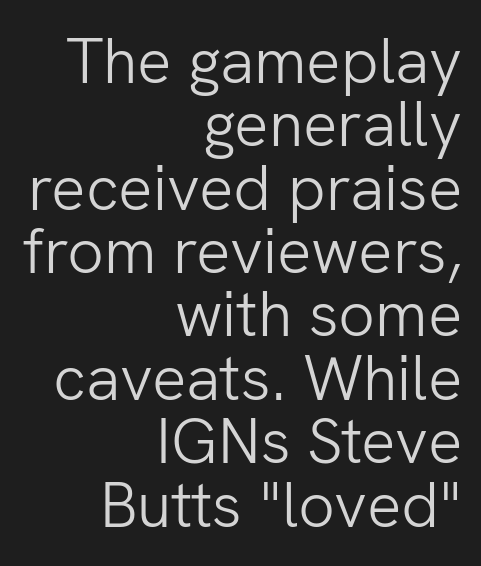
The designer went with a sans here, leaving each stem footless. Honestly, the letter spacing is just normal — you wouldn't notice it. Where is the straight margin? On the right. Do the characters align in a grid? No, the font is proportional.
